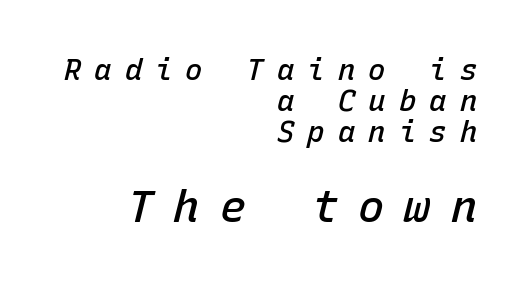
The image shows 44 px semibold type, italic (leaning right), monospaced; set right-aligned, tight line spacing (1.07x), unusually wide letter spacing (+0.45 em), not underlined; the second (bottom) block is 1.52x larger; low stroke contrast and a medium x-height.
